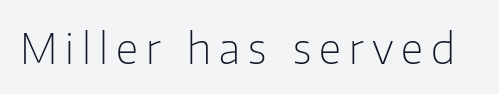
{"serif": "no", "italic": "no", "bold": "no", "weight": "light", "width": "normal", "stroke_contrast": "low", "x_height": "medium", "monospaced": "no", "underline": "no", "glyph_px": 42}
